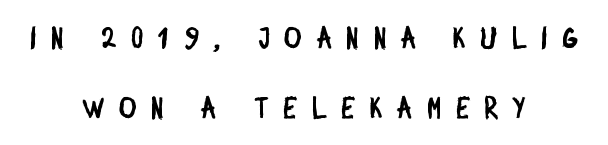
{"serif": "no", "width": "condensed", "stroke_contrast": "low", "x_height": "large", "monospaced": "no", "underline": "no", "align": "center", "line_spacing": "loose", "line_spacing_ratio": 2.34, "letter_spacing": "wide", "letter_spacing_em": 0.5, "glyph_px": 30}
